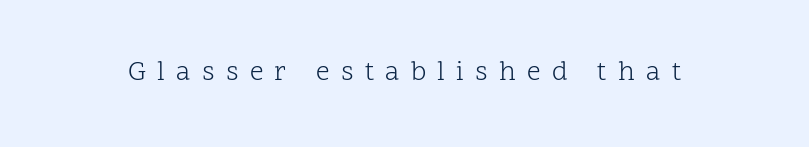
You could only call the tracking loose — the letters float apart. Descenders are the only things crossing below the line. Weight: not bold — regular or lighter. Is there any slant? The stems are plumb.
